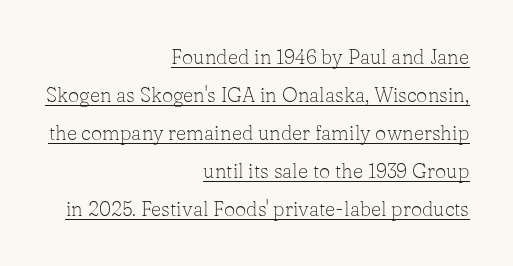
Q: Is the text bold? A: No.
Q: Is the text italic (slanted)? A: No, it is upright.
Q: Is the text underlined? A: Yes.
Q: How is the paragraph aligned? A: Right-aligned.
Q: Is the spacing between letters normal or unusually wide? A: Normal.
Q: Is the spacing between lines tight, normal or loose? A: Loose.
